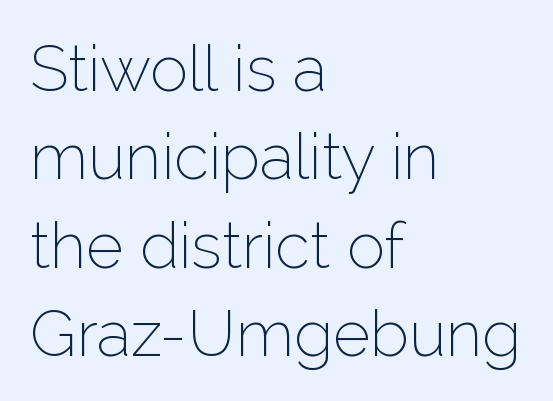
The image shows 64 px thin sans-serif type, upright; set left-aligned, normal line spacing (1.38x), normal letter spacing, not underlined; low stroke contrast and a medium x-height.
